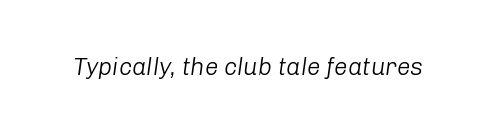
{"italic": "yes", "lean": "right", "slant_degrees": 8, "bold": "no", "underline": "no", "letter_spacing": "normal", "letter_spacing_em": 0.0, "glyph_px": 24}
